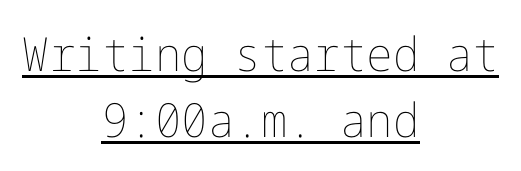
Q: Is the text bold? A: No.
Q: Is the text italic (slanted)? A: No, it is upright.
Q: Is the text underlined? A: Yes.
Q: How is the paragraph aligned? A: Centered.
Q: Is the spacing between letters normal or unusually wide? A: Normal.
Q: Is the spacing between lines tight, normal or loose? A: Normal.
Q: Width (condensed, normal, or wide)? A: Normal.
Q: Stroke contrast? A: Low.
Q: x-height? A: Medium.
